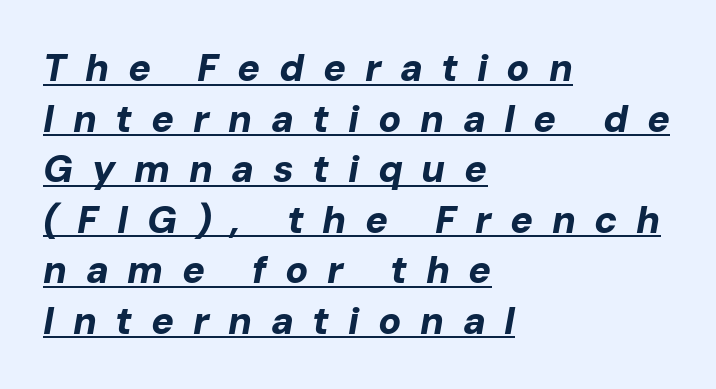
{"italic": "yes", "lean": "right", "slant_degrees": 10, "bold": "yes", "weight": "bold", "width": "normal", "stroke_contrast": "low", "x_height": "medium", "monospaced": "no", "underline": "yes", "align": "left", "line_spacing": "normal", "line_spacing_ratio": 1.33, "letter_spacing": "wide", "letter_spacing_em": 0.49, "glyph_px": 38}
